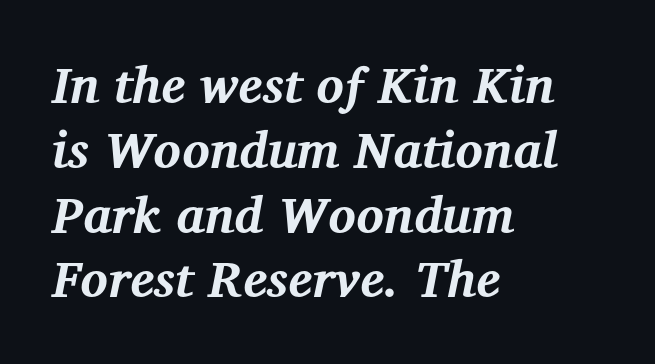
Q: Is the text bold? A: Yes.
Q: Is the text italic (slanted)? A: Yes, it leans right by about 12 degrees.
Q: Is the typeface a serif or a sans-serif typeface? A: Serif.
Q: Is the text underlined? A: No.
Q: How is the paragraph aligned? A: Left-aligned.
Q: Is the spacing between letters normal or unusually wide? A: Normal.
Q: Is the spacing between lines tight, normal or loose? A: Normal.
Q: Width (condensed, normal, or wide)? A: Normal.
Q: Stroke contrast? A: Medium.
Q: x-height? A: Medium.
Q: Monospaced? A: No.
